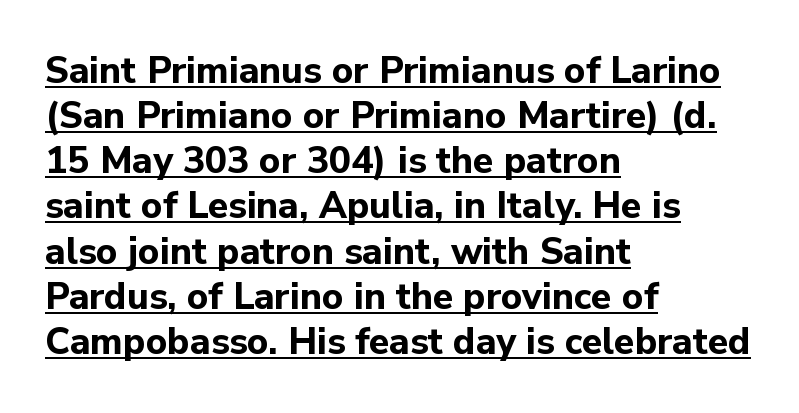
The face used here is rendered with its standard letterfit. Compared with undecorated copy, this sample adds a rule below the words. The designer went with a sans here, leaving each stem footless. The glyphs have the mass of a bold cut.
